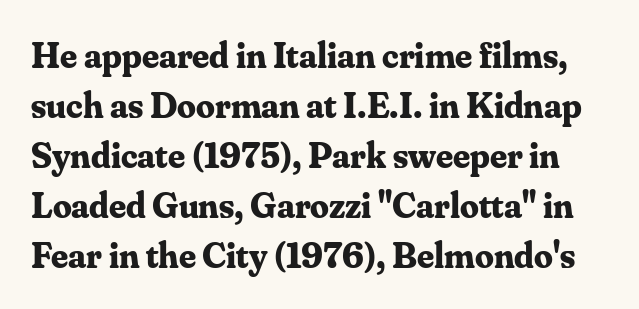
{"serif": "yes", "italic": "no", "bold": "yes", "weight": "bold", "width": "normal", "stroke_contrast": "medium", "x_height": "small", "monospaced": "no", "underline": "no", "line_spacing": "normal", "line_spacing_ratio": 1.35, "letter_spacing": "normal", "letter_spacing_em": 0.0, "glyph_px": 37}
